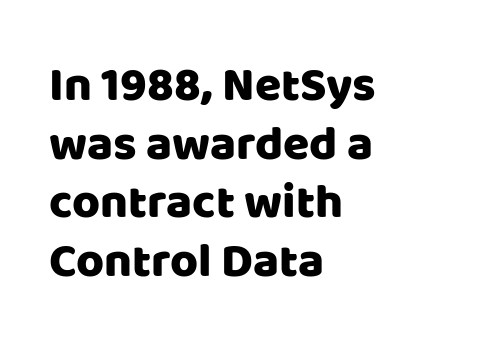
The image shows 48 px sans-serif type, upright; set left-aligned, line spacing 1.22x, normal letter spacing, not underlined; low stroke contrast and a large x-height.
